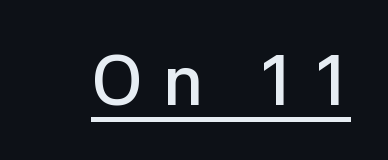
Each word looks stretched out because of the extra space between its letters. A typesetter would call this proportional, since set widths differ per character. Classification — sans serif. The rendered words wear a rule along their underside.
